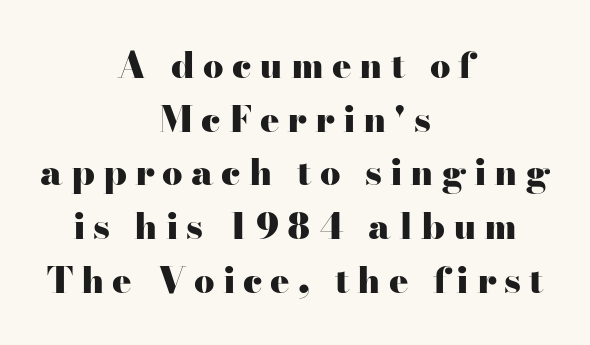
Q: Is the text bold? A: Yes.
Q: Is the text italic (slanted)? A: No, it is upright.
Q: Is the typeface a serif or a sans-serif typeface? A: Serif.
Q: Is the text underlined? A: No.
Q: How is the paragraph aligned? A: Centered.
Q: Is the spacing between letters normal or unusually wide? A: Unusually wide.
Q: Is the spacing between lines tight, normal or loose? A: Normal.
Q: Width (condensed, normal, or wide)? A: Wide.
Q: Stroke contrast? A: High.
Q: x-height? A: Small.
Q: Monospaced? A: No.
